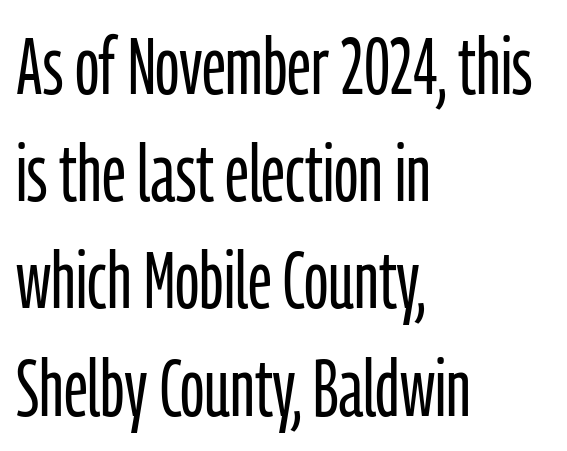
{"serif": "no", "italic": "no", "bold": "no", "weight": "light", "width": "condensed", "stroke_contrast": "low", "x_height": "medium", "monospaced": "no", "underline": "no", "align": "left", "line_spacing": "normal", "line_spacing_ratio": 1.34, "letter_spacing": "normal", "letter_spacing_em": 0.0, "glyph_px": 80}
